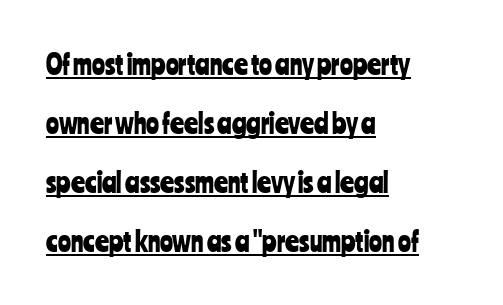
One glance says open: line gaps are wider than usual. Each line starts at the same left margin while the right side varies. Tall strokes in this sample are plumb rather than angled. Beneath each row of characters lies a ruled line.
